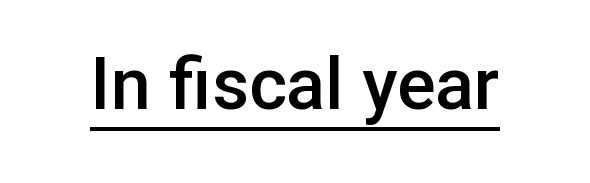
{"serif": "no", "italic": "no", "bold": "semi", "weight": "semibold", "width": "normal", "stroke_contrast": "low", "x_height": "medium", "monospaced": "no", "underline": "yes", "letter_spacing": "normal", "letter_spacing_em": 0.0, "glyph_px": 72}
